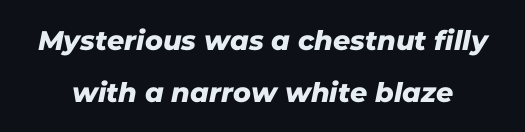
Q: Is the text underlined? A: No.
Q: Is the spacing between letters normal or unusually wide? A: Normal.
Q: Is the spacing between lines tight, normal or loose? A: Loose.
